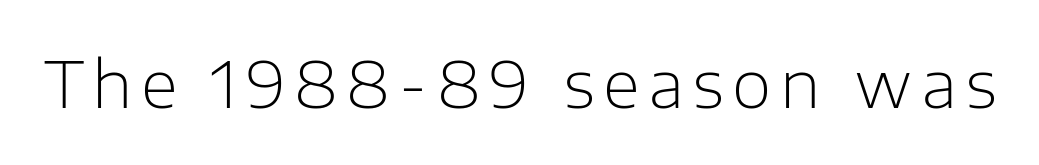
{"serif": "no", "italic": "no", "bold": "no", "weight": "light", "width": "normal", "stroke_contrast": "low", "x_height": "medium", "monospaced": "no", "underline": "no", "glyph_px": 64}
